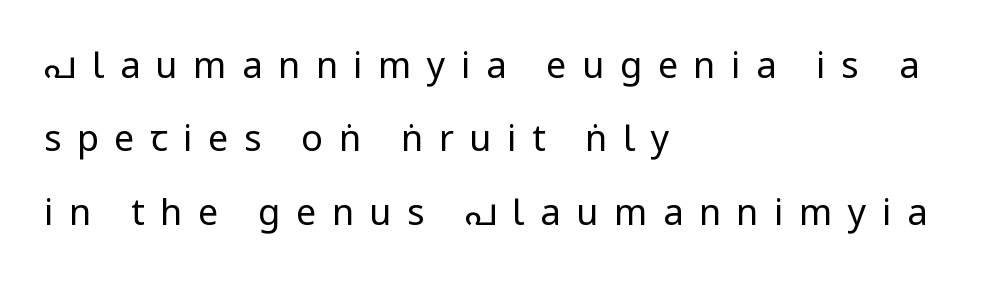
The baseline area is clear. This is sans-serif lettering, the kind often seen on screens and signage. Stems here are at most as thick as an everyday book face. The letterforms stand isolated, each surrounded by extra space. Horizontal bands of white between lines are thick stripes. The type sits square on the baseline with zero lean.
